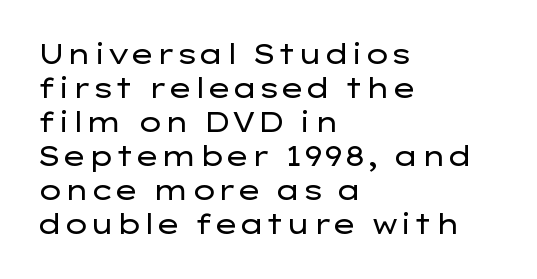
The image shows 27 px text type, upright; set left-aligned, normal line spacing (1.26x), normal letter spacing, not underlined.
